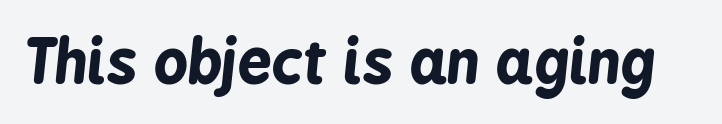
The image shows 60 px bold, condensed type, italic (leaning right); set normal letter spacing, not underlined; low stroke contrast and a medium x-height.
